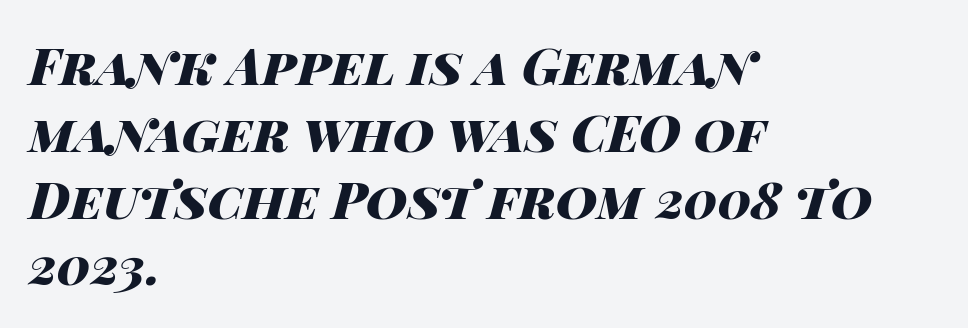
{"italic": "yes", "lean": "right", "slant_degrees": 14, "bold": "yes", "weight": "heavy", "width": "wide", "stroke_contrast": "high", "x_height": "large", "monospaced": "no", "underline": "no", "align": "left", "line_spacing": "normal", "line_spacing_ratio": 1.31, "letter_spacing": "normal", "letter_spacing_em": 0.0, "glyph_px": 51}
